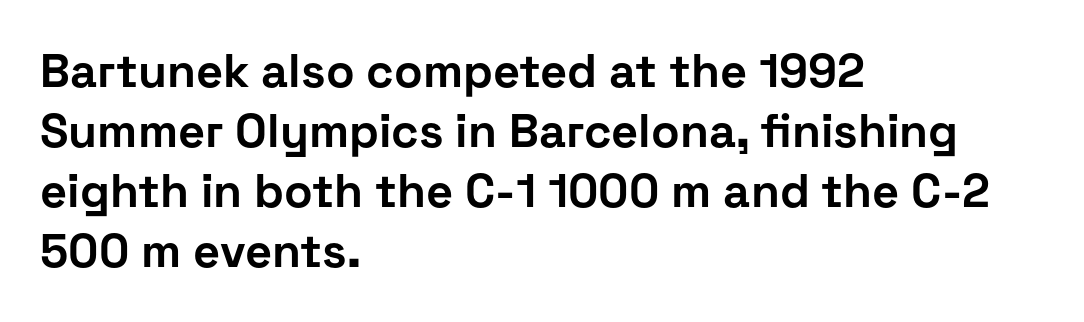
The image shows 47 px bold sans-serif type, upright; set left-aligned, normal line spacing (1.28x), normal letter spacing, not underlined; low stroke contrast and a medium x-height.
